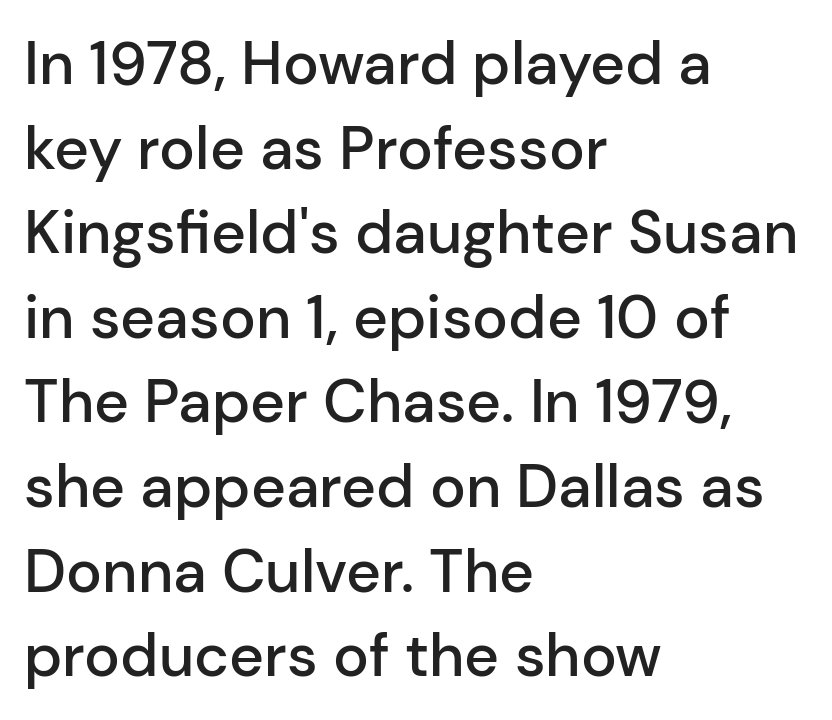
{"serif": "no", "italic": "no", "bold": "semi", "weight": "semibold", "width": "normal", "stroke_contrast": "low", "x_height": "medium", "monospaced": "no", "underline": "no", "align": "left", "line_spacing": "normal", "line_spacing_ratio": 1.41, "letter_spacing": "normal", "letter_spacing_em": 0.0, "glyph_px": 60}
